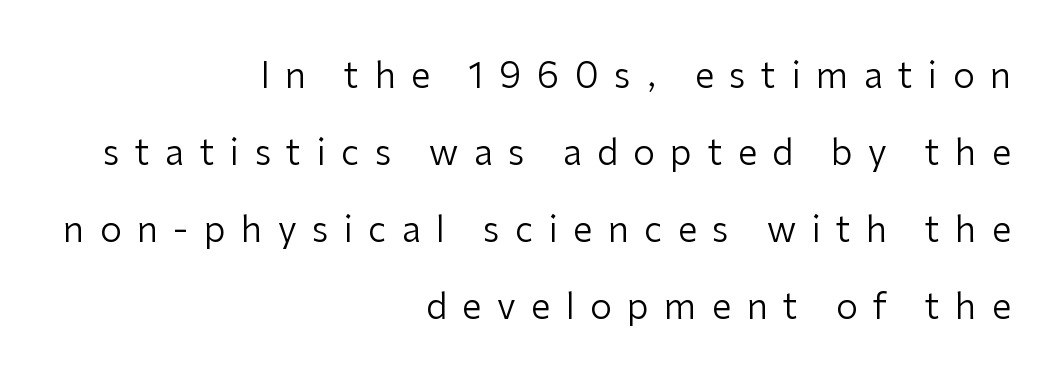
Q: Is the text bold? A: No.
Q: Is the text italic (slanted)? A: No, it is upright.
Q: Is the typeface a serif or a sans-serif typeface? A: Sans-serif.
Q: Is the text underlined? A: No.
Q: How is the paragraph aligned? A: Right-aligned.
Q: Is the spacing between letters normal or unusually wide? A: Unusually wide.
Q: Is the spacing between lines tight, normal or loose? A: Loose.
Q: Width (condensed, normal, or wide)? A: Normal.
Q: Stroke contrast? A: Low.
Q: x-height? A: Medium.
Q: Monospaced? A: No.
